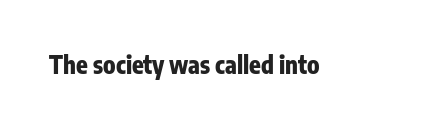
The image shows 24 px bold type, upright; set normal letter spacing, not underlined.
